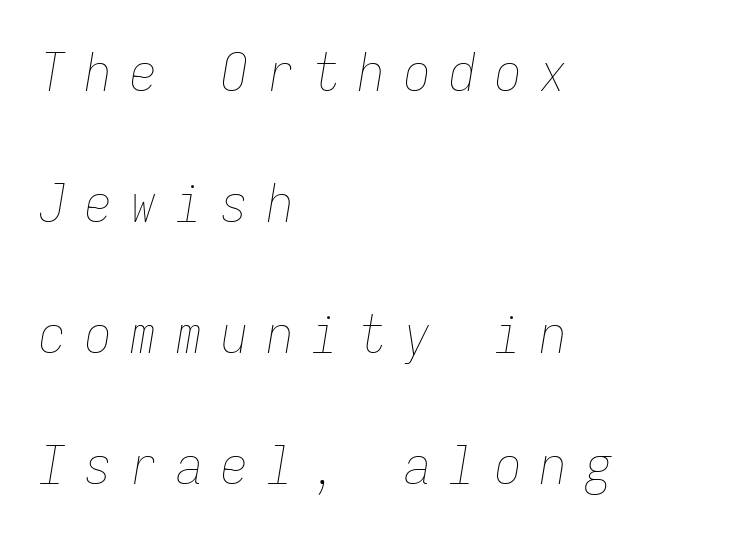
{"italic": "yes", "lean": "right", "slant_degrees": 9, "bold": "no", "weight": "thin", "width": "condensed", "stroke_contrast": "low", "x_height": "medium", "monospaced": "yes", "underline": "no", "align": "left", "line_spacing": "loose", "line_spacing_ratio": 2.47, "letter_spacing": "wide", "letter_spacing_em": 0.36, "glyph_px": 53}
